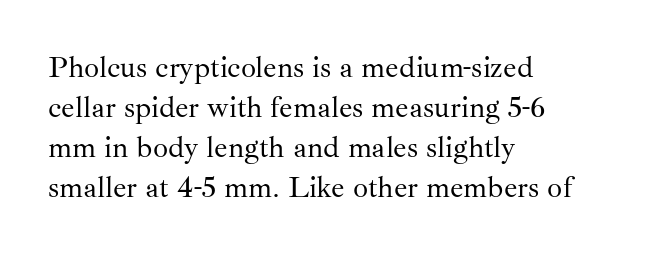
Q: Is the text bold? A: No.
Q: Is the text italic (slanted)? A: No, it is upright.
Q: Is the typeface a serif or a sans-serif typeface? A: Serif.
Q: Is the text underlined? A: No.
Q: How is the paragraph aligned? A: Left-aligned.
Q: Is the spacing between letters normal or unusually wide? A: Normal.
Q: Is the spacing between lines tight, normal or loose? A: Normal.
Q: Width (condensed, normal, or wide)? A: Normal.
Q: Stroke contrast? A: Medium.
Q: x-height? A: Small.
Q: Monospaced? A: No.
